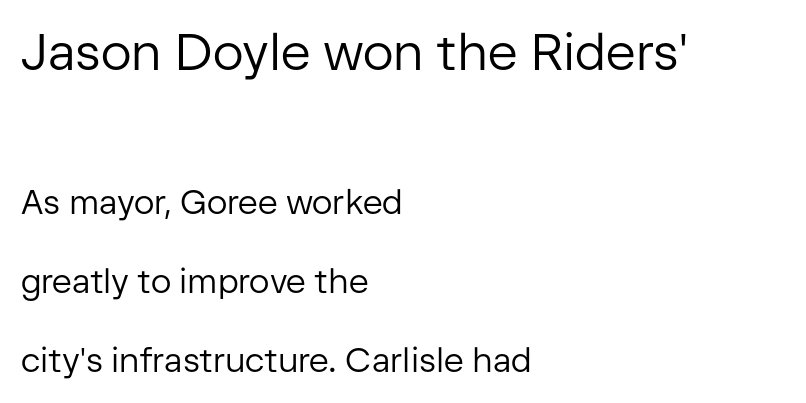
The line-height multiplier appears high, well above default. Look at the glyph heights: the upper group is clearly the bigger setting. Has an underline been added? It has not. Visually the block forms a straight wall on the left and a jagged coastline on the right. Characters follow at the spacing the type designer built in. Stroke mass is kept to a normal reading level or below.
